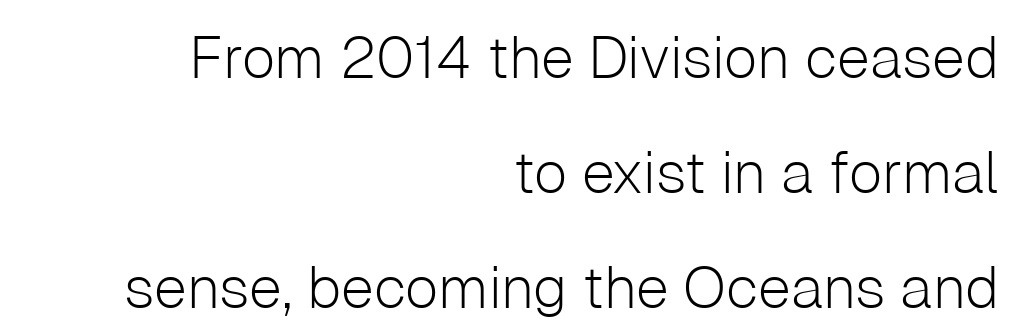
Q: Is the text bold? A: No.
Q: Is the text italic (slanted)? A: No, it is upright.
Q: Is the typeface a serif or a sans-serif typeface? A: Sans-serif.
Q: Is the text underlined? A: No.
Q: How is the paragraph aligned? A: Right-aligned.
Q: Is the spacing between letters normal or unusually wide? A: Normal.
Q: Is the spacing between lines tight, normal or loose? A: Loose.
Q: Width (condensed, normal, or wide)? A: Normal.
Q: Stroke contrast? A: Low.
Q: x-height? A: Medium.
Q: Monospaced? A: No.
